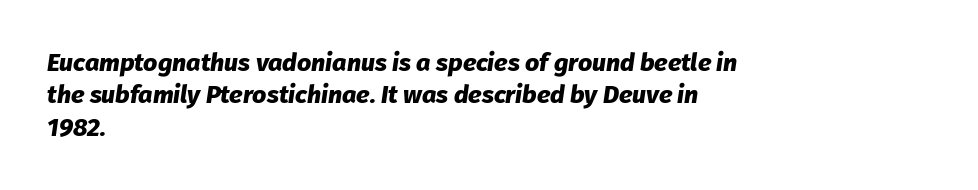
{"italic": "yes", "lean": "right", "slant_degrees": 8, "bold": "yes", "underline": "no", "align": "left", "line_spacing": "normal", "line_spacing_ratio": 1.3, "letter_spacing": "normal", "letter_spacing_em": 0.0, "glyph_px": 25}
